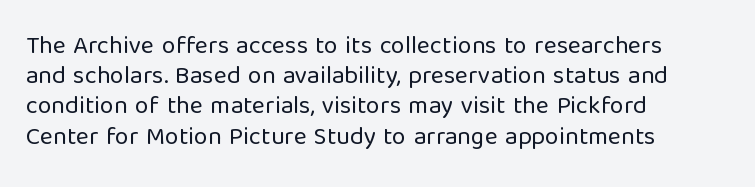
Q: Is the text bold? A: No.
Q: Is the text italic (slanted)? A: No, it is upright.
Q: Is the text underlined? A: No.
Q: How is the paragraph aligned? A: Left-aligned.
Q: Is the spacing between letters normal or unusually wide? A: Normal.
